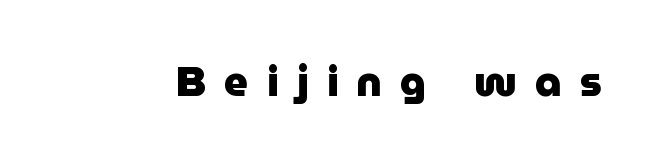
{"serif": "no", "italic": "no", "bold": "yes", "weight": "heavy", "width": "normal", "stroke_contrast": "low", "x_height": "medium", "monospaced": "no", "underline": "no", "letter_spacing": "wide", "letter_spacing_em": 0.45, "glyph_px": 41}
